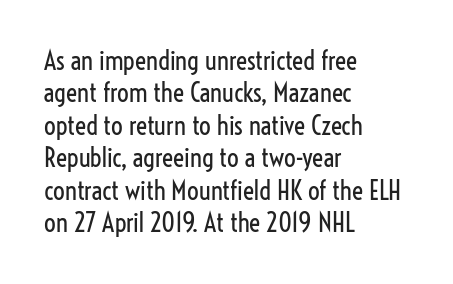
Q: Is the text bold? A: No.
Q: Is the text italic (slanted)? A: No, it is upright.
Q: Is the text underlined? A: No.
Q: How is the paragraph aligned? A: Left-aligned.
Q: Is the spacing between letters normal or unusually wide? A: Normal.
Q: Is the spacing between lines tight, normal or loose? A: Normal.
